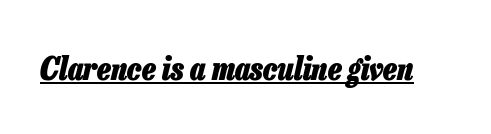
{"italic": "yes", "lean": "right", "slant_degrees": 13, "bold": "yes", "weight": "heavy", "width": "condensed", "stroke_contrast": "low", "x_height": "medium", "monospaced": "no", "underline": "yes", "letter_spacing": "normal", "letter_spacing_em": 0.0, "glyph_px": 32}
